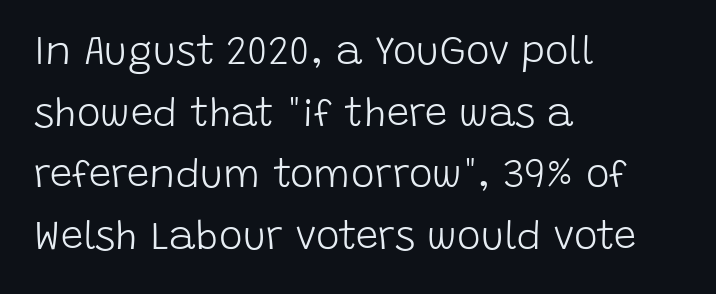
{"serif": "no", "italic": "no", "bold": "no", "weight": "light", "width": "normal", "stroke_contrast": "low", "x_height": "large", "monospaced": "no", "underline": "no", "align": "left", "line_spacing": "normal", "line_spacing_ratio": 1.54, "letter_spacing": "normal", "letter_spacing_em": 0.0, "glyph_px": 40}
